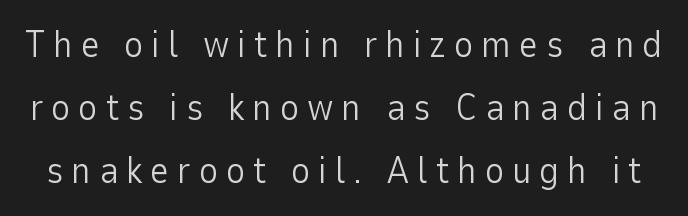
The image shows 37 px light sans-serif type, upright; set normal line spacing (1.7x), unusually wide letter spacing (+0.21 em), not underlined; low stroke contrast and a medium x-height.
